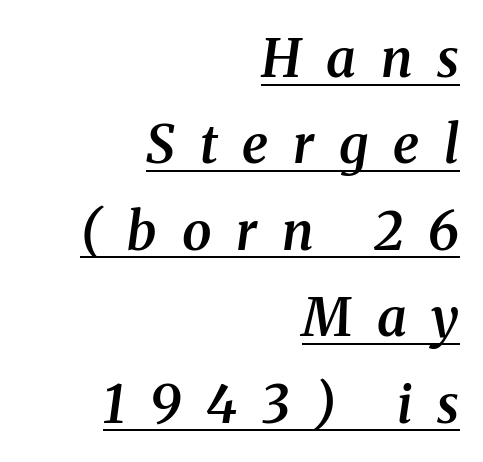
{"serif": "yes", "italic": "yes", "lean": "right", "slant_degrees": 8, "bold": "semi", "weight": "semibold", "width": "normal", "stroke_contrast": "medium", "x_height": "medium", "monospaced": "no", "underline": "yes", "align": "right", "line_spacing": "normal", "line_spacing_ratio": 1.63, "letter_spacing": "wide", "letter_spacing_em": 0.47, "glyph_px": 53}
